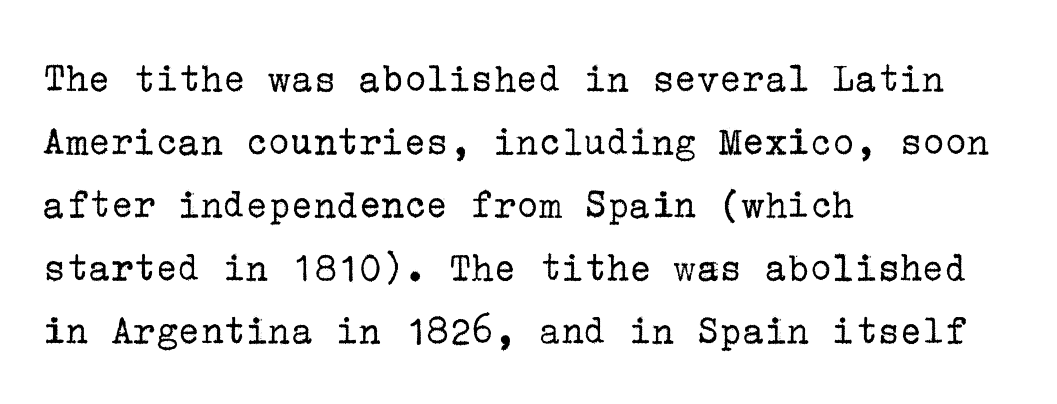
The image shows 42 px regular-weight serif type, upright; set left-aligned, normal line spacing (1.5x), normal letter spacing, not underlined; low stroke contrast and a medium x-height.
